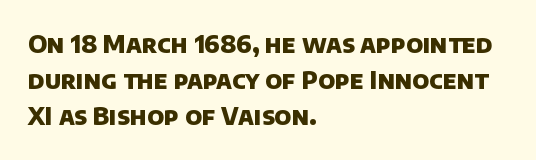
Q: Is the text bold? A: Yes.
Q: Is the text underlined? A: No.
Q: How is the paragraph aligned? A: Left-aligned.
Q: Is the spacing between letters normal or unusually wide? A: Normal.
Q: Is the spacing between lines tight, normal or loose? A: Normal.
